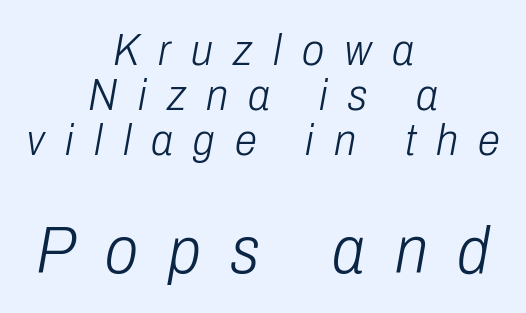
Is there much room between lines? No — they nearly touch. Neither beginnings nor endings align; midpoints do. It's the slanting kind of type. Compare the two chunks: the lower has the greater cap height. The rendering inserts visible extra space after every character. Beneath every word, the page is bare.
